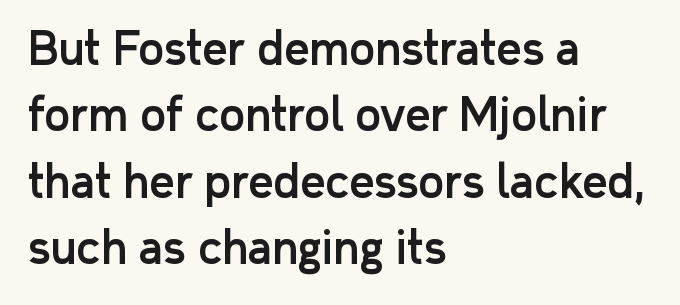
{"serif": "no", "italic": "no", "width": "normal", "stroke_contrast": "low", "x_height": "medium", "monospaced": "no", "underline": "no", "align": "left", "line_spacing": "normal", "line_spacing_ratio": 1.51, "letter_spacing": "normal", "letter_spacing_em": 0.0, "glyph_px": 44}
